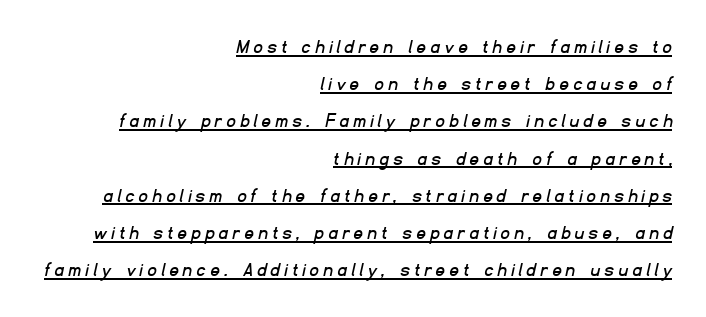
Q: Is the text underlined? A: Yes.
Q: How is the paragraph aligned? A: Right-aligned.
Q: Is the spacing between letters normal or unusually wide? A: Unusually wide.
